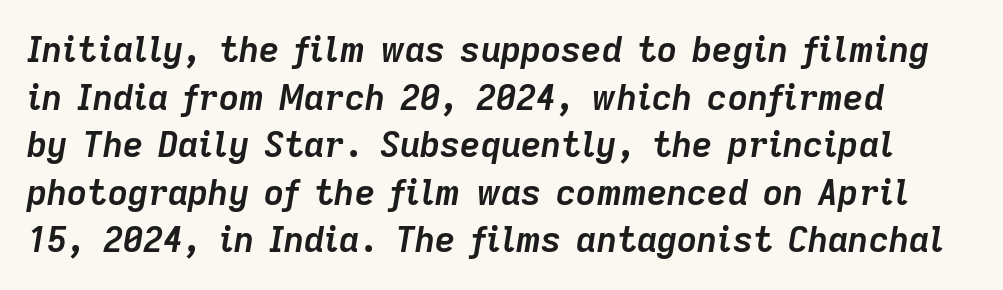
The image shows 35 px semibold type, italic (leaning right); set normal line spacing (1.36x), normal letter spacing, not underlined; low stroke contrast and a medium x-height.
